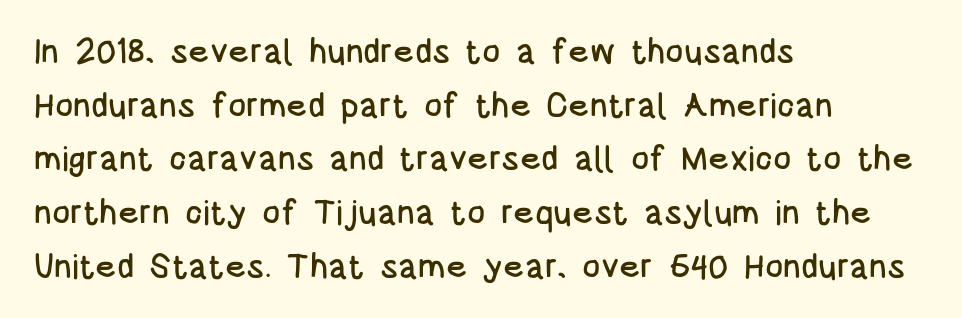
The image shows 34 px condensed sans-serif type, upright; set left-aligned, normal line spacing (1.58x), normal letter spacing, not underlined; low stroke contrast and a large x-height.
